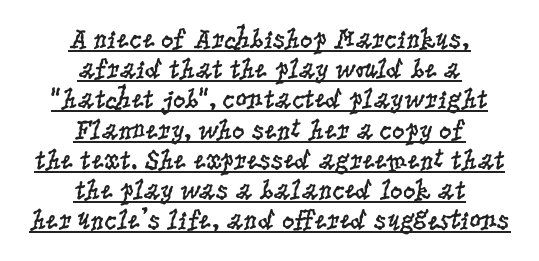
Q: Is the text bold? A: No.
Q: Is the typeface a serif or a sans-serif typeface? A: Serif.
Q: Is the text underlined? A: Yes.
Q: How is the paragraph aligned? A: Centered.
Q: Is the spacing between letters normal or unusually wide? A: Normal.
Q: Is the spacing between lines tight, normal or loose? A: Tight.
Q: Width (condensed, normal, or wide)? A: Condensed.
Q: Stroke contrast? A: Low.
Q: x-height? A: Large.
Q: Monospaced? A: No.
